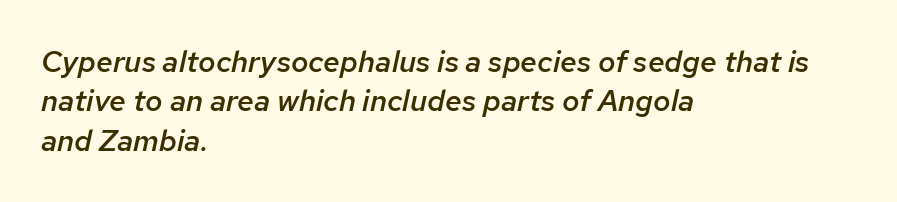
These lines are set flush left with a ragged right edge. The letters advance in unequal steps, a hallmark of proportional type. Honestly, the row spacing looks completely unremarkable. Is the letter spacing exaggerated? No — it looks like the ordinary default. How heavy is the stroke? Medium-heavy — a semibold, shy of bold. The glyphs are unaccompanied by any horizontal stroke below them.
